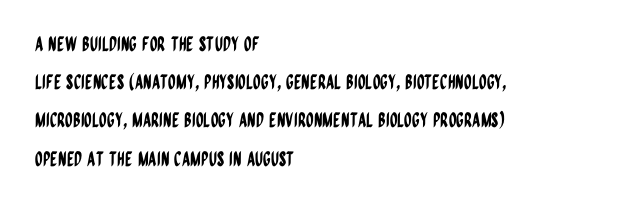
Airy leading. Characters follow at the spacing the type designer built in. This sample is left-justified, so line endings fall wherever the words run out. Style check: upright. The specimen omits any rule beneath the text block's lines.
